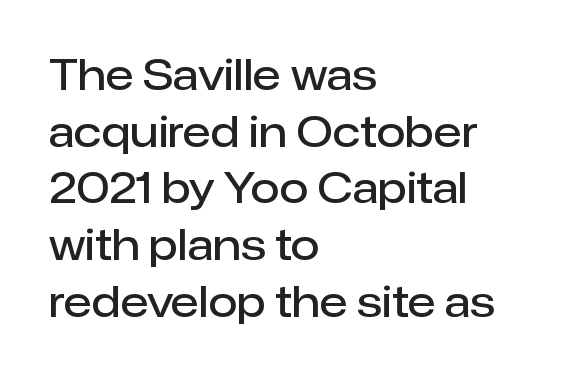
The image shows 42 px semibold sans-serif type, upright; set left-aligned, normal line spacing (1.35x), normal letter spacing, not underlined; low stroke contrast and a medium x-height.
